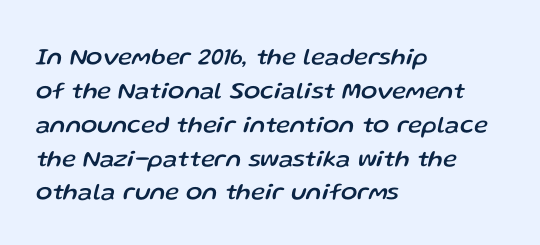
{"italic": "yes", "lean": "right", "slant_degrees": 13, "underline": "no", "align": "left", "line_spacing": "normal", "line_spacing_ratio": 1.41, "letter_spacing": "normal", "letter_spacing_em": 0.0, "glyph_px": 24}
